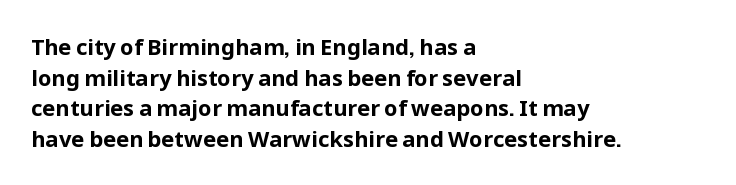
{"italic": "no", "bold": "yes", "underline": "no", "align": "left", "line_spacing": "normal", "line_spacing_ratio": 1.39, "letter_spacing": "normal", "letter_spacing_em": 0.0, "glyph_px": 22}
